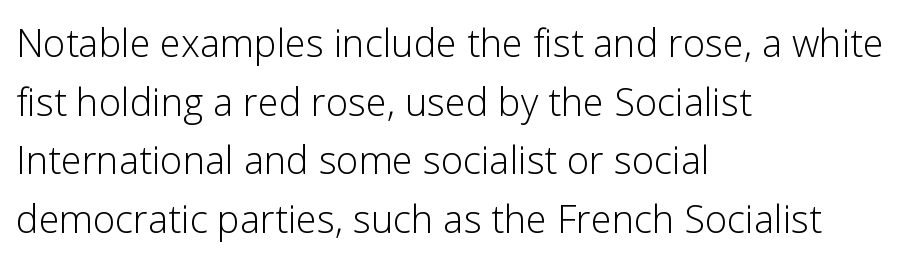
{"serif": "no", "italic": "no", "bold": "no", "weight": "light", "width": "normal", "stroke_contrast": "low", "x_height": "medium", "monospaced": "no", "underline": "no", "align": "left", "line_spacing": "normal", "line_spacing_ratio": 1.54, "letter_spacing": "normal", "letter_spacing_em": 0.0, "glyph_px": 38}
